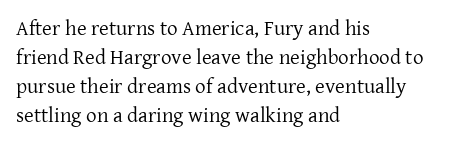
The image shows 21 px text type, upright; set left-aligned, normal line spacing (1.38x), normal letter spacing, not underlined.
